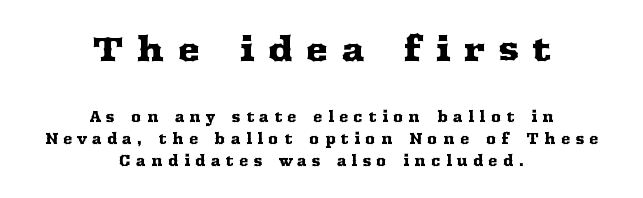
Note: serifs present on the glyphs. Look at the glyph heights: the upper group is clearly the bigger setting. Spacing verdict: proportional, widths tailored to each character. The tracking jumps out immediately: characters are airy and widely separated. Quick note: interline space is typical.
